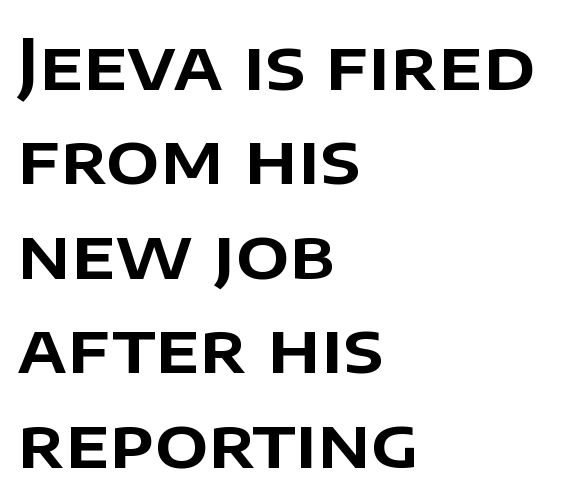
Compared with typical paragraphs, the rows here are spaced about the same. This sample has the flowing, uneven cadence of proportional lettering. Every character sits straight up, as roman type does. A student would call this left alignment; a typographer would say flush left, rag right. The zone under the glyphs is completely vacant.
